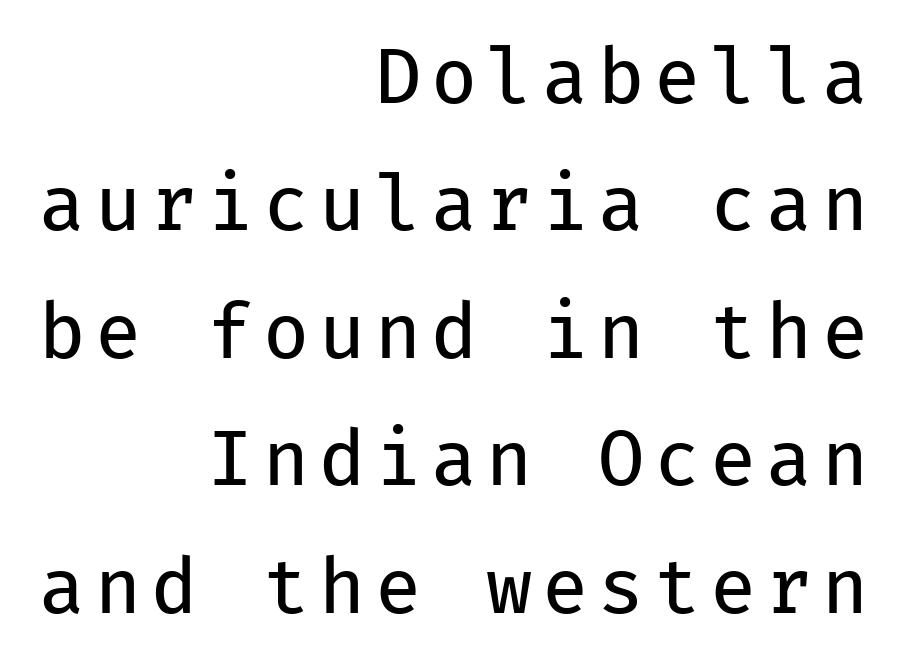
The image shows 75 px regular-weight sans-serif type, upright, monospaced; set right-aligned, normal line spacing (1.7x), not underlined; low stroke contrast and a medium x-height.
